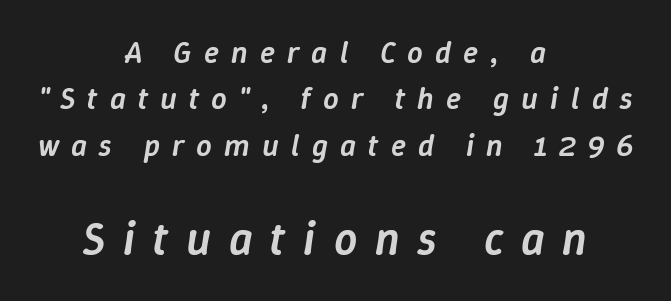
Q: Is the text bold? A: Semi-bold.
Q: Is the text italic (slanted)? A: Yes, it leans right by about 9 degrees.
Q: Is the text underlined? A: No.
Q: How is the paragraph aligned? A: Centered.
Q: Is the spacing between letters normal or unusually wide? A: Unusually wide.
Q: Is the spacing between lines tight, normal or loose? A: Normal.
Q: Which block of text is set in a larger size, the first (top) or the second (bottom)? A: The second (bottom) one.
Q: Width (condensed, normal, or wide)? A: Normal.
Q: Stroke contrast? A: Low.
Q: x-height? A: Medium.
Q: Monospaced? A: No.
